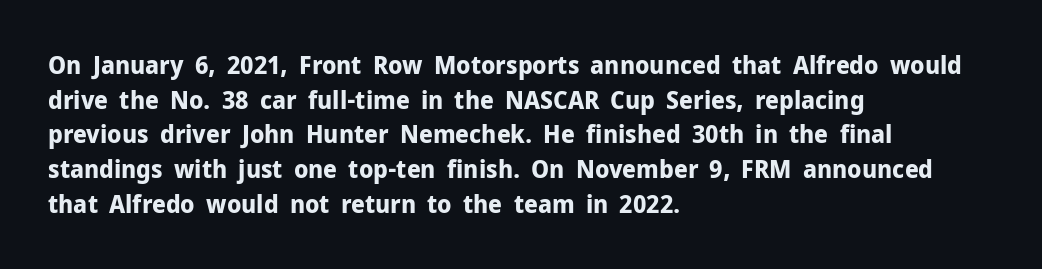
{"italic": "no", "bold": "yes", "underline": "no", "align": "left", "line_spacing": "normal", "line_spacing_ratio": 1.39, "letter_spacing": "normal", "letter_spacing_em": 0.0, "glyph_px": 25}
